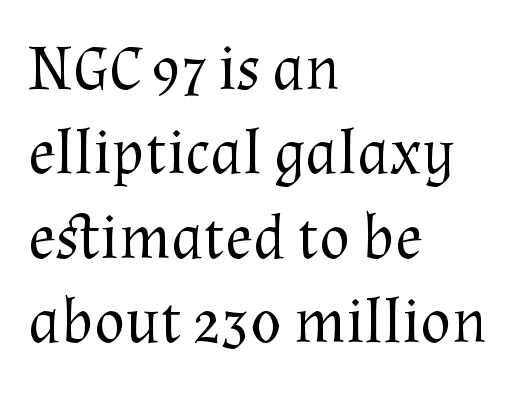
Q: Is the text bold? A: No.
Q: Is the text italic (slanted)? A: No, it is upright.
Q: Is the text underlined? A: No.
Q: How is the paragraph aligned? A: Left-aligned.
Q: Is the spacing between letters normal or unusually wide? A: Normal.
Q: Is the spacing between lines tight, normal or loose? A: Normal.
Q: Width (condensed, normal, or wide)? A: Normal.
Q: Stroke contrast? A: Medium.
Q: x-height? A: Medium.
Q: Monospaced? A: No.
